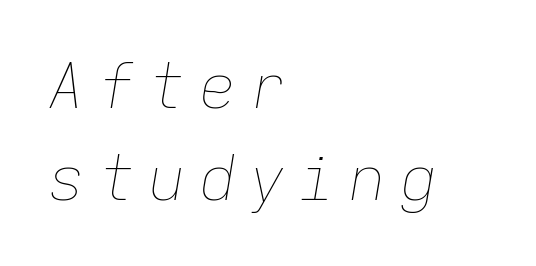
Is this a fixed-width face? Yes — each glyph sits in an identical cell. Which margin do the lines hug? The left one — the right edge is uneven. The type is letterspaced generously, with wide tracking. Would a proofreader flag this as italicized? Yes. Honestly, the row spacing looks completely unremarkable.
